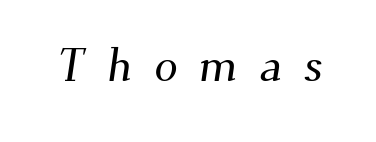
The image shows 47 px serif type; set unusually wide letter spacing (+0.46 em), not underlined; medium stroke contrast and a small x-height.
